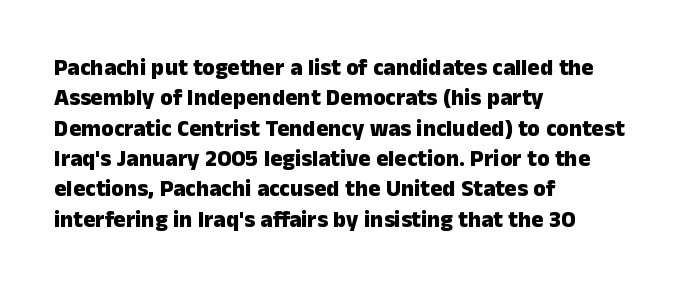
{"italic": "no", "bold": "yes", "underline": "no", "align": "left", "line_spacing": "normal", "line_spacing_ratio": 1.32, "letter_spacing": "normal", "letter_spacing_em": 0.0, "glyph_px": 23}
